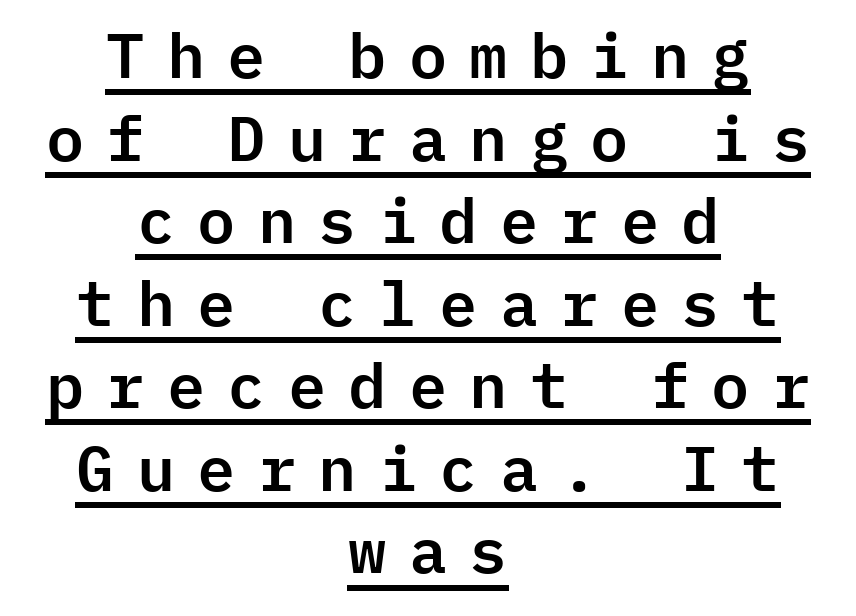
The line texture is sparse and dotted thanks to wide tracking. Every character here occupies the same horizontal width, giving the sample a typewriter-like rhythm. Every character sits straight up, as roman type does. Decoration check: the copy is underlined. Nope, no serifs anywhere on these letters.
